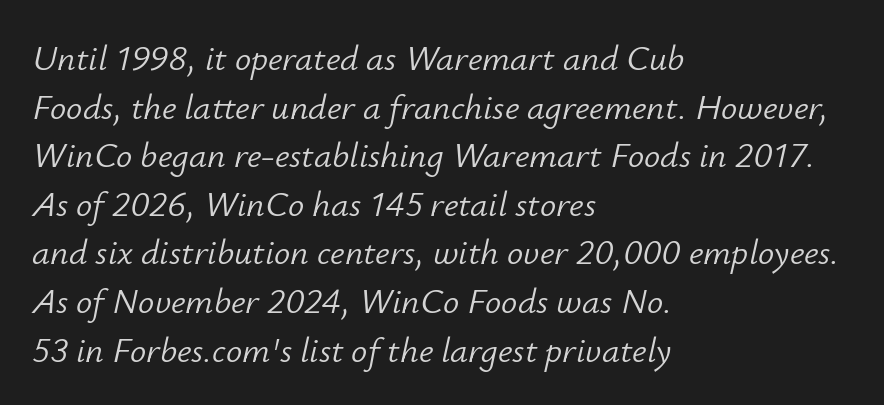
The image shows 36 px light type, italic (leaning right); set left-aligned, normal line spacing (1.35x), normal letter spacing, not underlined; low stroke contrast and a small x-height.
